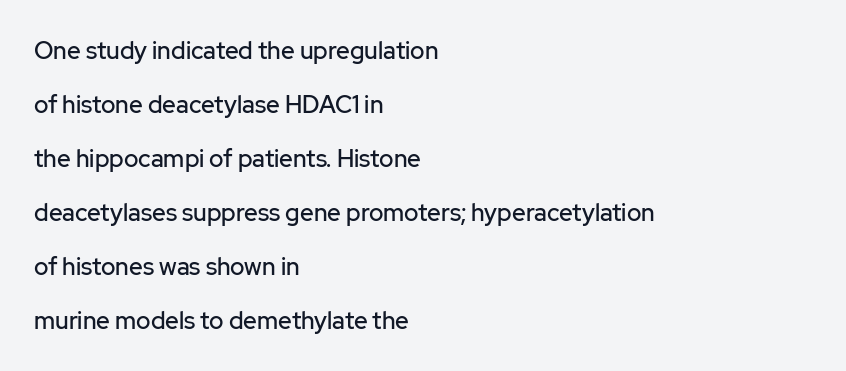
Q: Is the text italic (slanted)? A: No, it is upright.
Q: Is the text underlined? A: No.
Q: How is the paragraph aligned? A: Left-aligned.
Q: Is the spacing between letters normal or unusually wide? A: Normal.
Q: Is the spacing between lines tight, normal or loose? A: Loose.
